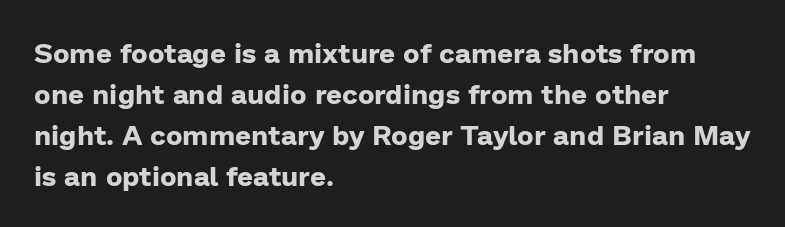
Between one letter and the next there's only the usual sliver of space. Beneath every word, the page is bare. If you drew a line through each stem, it would be perfectly vertical. Heavy-handed strokes throughout: this text is bold. The rendering uses natural spacing where letterforms have individual widths. Vertically, the passage feels balanced, rows spaced as you'd expect.
